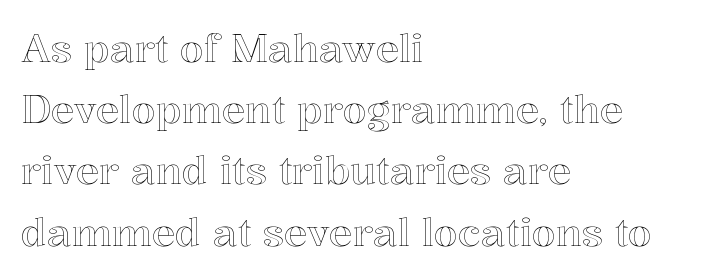
Horizontal alignment here is leftward, the default for most running prose. A typesetter would mark this as roman, not italic. Regarding leading, the lines here are spaced in the standard way. A typesetter would call this proportional, since set widths differ per character. Honestly, there is no underline to notice here at all. The face used here is rendered with its standard letterfit.
